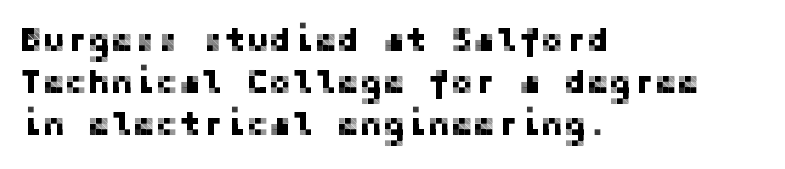
The image shows 34 px sans-serif type, upright; set left-aligned, line spacing 1.23x, normal letter spacing, not underlined; low stroke contrast and a medium x-height.
